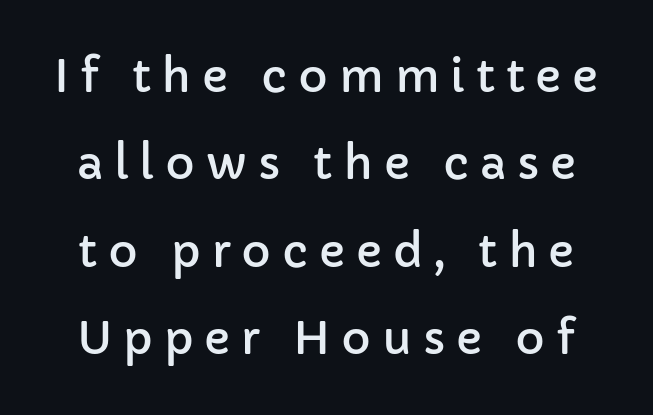
A typesetter would call this proportional, since set widths differ per character. The string is rendered with underlining switched off. Honestly, the rows look like they've been pulled way apart. Someone cranked the tracking dial way up on this one. The type sits square on the baseline with zero lean.
